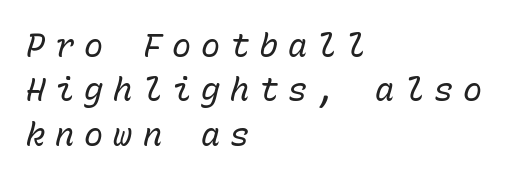
The image shows 32 px regular-weight type, italic (leaning right), monospaced; set left-aligned, normal line spacing (1.39x), unusually wide letter spacing (+0.31 em), not underlined; low stroke contrast and a medium x-height.
